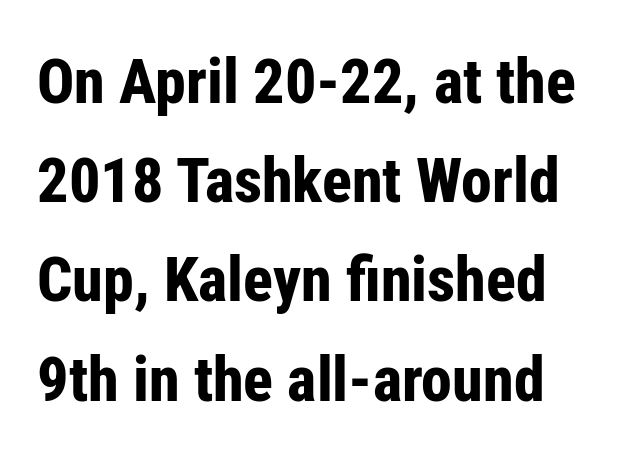
Leading matches the norm, producing a regular column. Type without underlining. This sample uses an upright cut, with every glyph sitting square on the baseline. Compared with an ordinary text face, these strokes are far heavier — a full bold. The rendering uses natural spacing where letterforms have individual widths.
